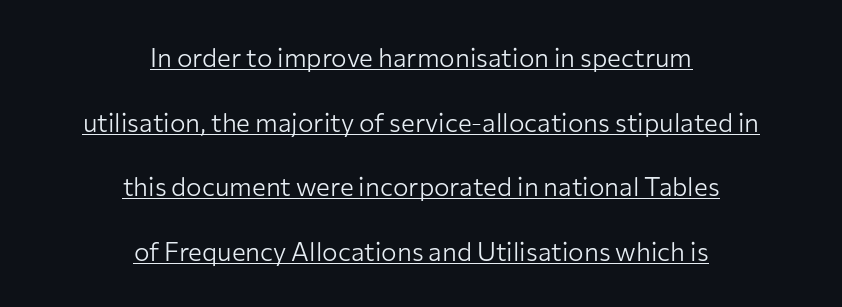
{"italic": "no", "bold": "no", "underline": "yes", "align": "center", "line_spacing": "loose", "line_spacing_ratio": 2.49, "letter_spacing": "normal", "letter_spacing_em": 0.0, "glyph_px": 26}
